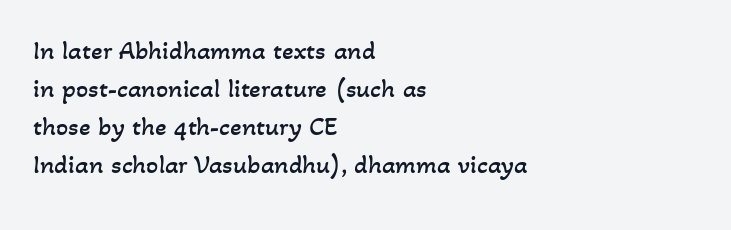
Ink coverage per letter is moderate at most. Descender tails drop into unmarked territory. The line-height multiplier appears to be the usual default. Is the block centered? No — it sits flush against the left margin.
